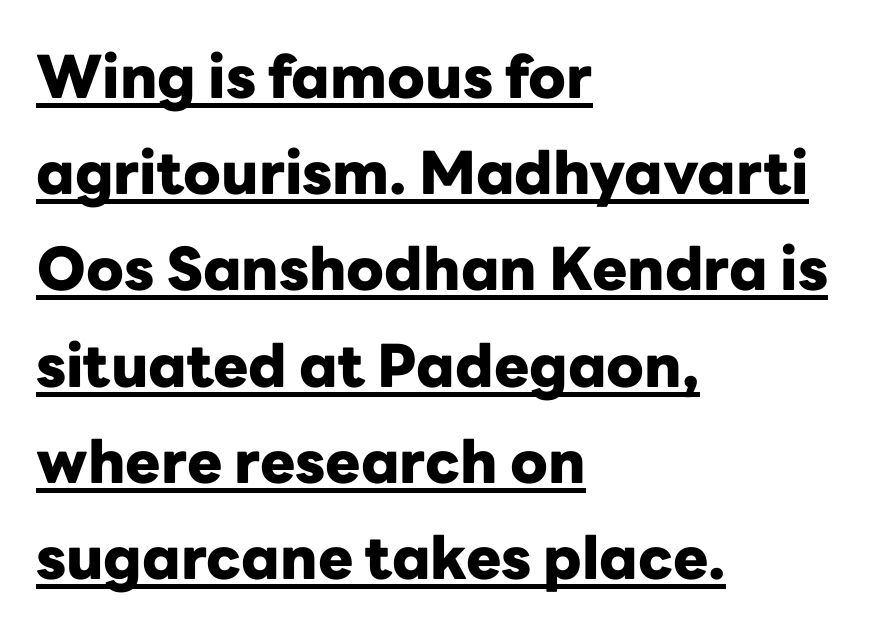
Set as a true bold cut, around the 700 mark. The string is rendered with underlining switched on. Each letter keeps its own natural width here, so spacing adapts to shape. Tall strokes in this sample are plumb rather than angled.
